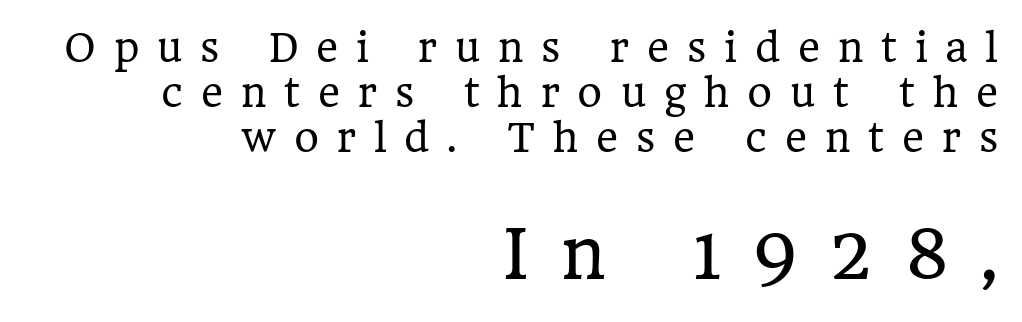
Q: Is the text bold? A: No.
Q: Is the text italic (slanted)? A: No, it is upright.
Q: Is the typeface a serif or a sans-serif typeface? A: Serif.
Q: Is the text underlined? A: No.
Q: How is the paragraph aligned? A: Right-aligned.
Q: Is the spacing between letters normal or unusually wide? A: Unusually wide.
Q: Which block of text is set in a larger size, the first (top) or the second (bottom)? A: The second (bottom) one.
Q: Width (condensed, normal, or wide)? A: Normal.
Q: Stroke contrast? A: Low.
Q: x-height? A: Medium.
Q: Monospaced? A: No.
